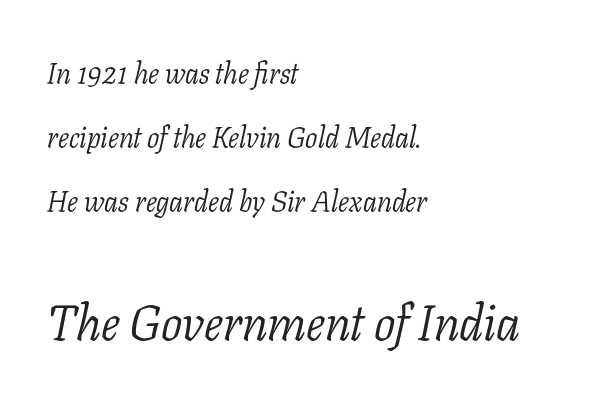
The image shows 50 px light serif type, italic (leaning right); set left-aligned, loose line spacing (2.2x), normal letter spacing, not underlined; the second (bottom) block is 1.72x larger; low stroke contrast and a medium x-height.
